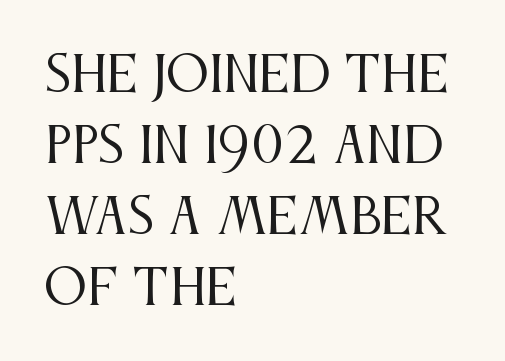
{"serif": "yes", "italic": "no", "bold": "no", "weight": "regular", "width": "condensed", "stroke_contrast": "medium", "x_height": "large", "monospaced": "no", "underline": "no", "align": "left", "line_spacing": "normal", "line_spacing_ratio": 1.48, "letter_spacing": "normal", "letter_spacing_em": 0.0, "glyph_px": 48}
